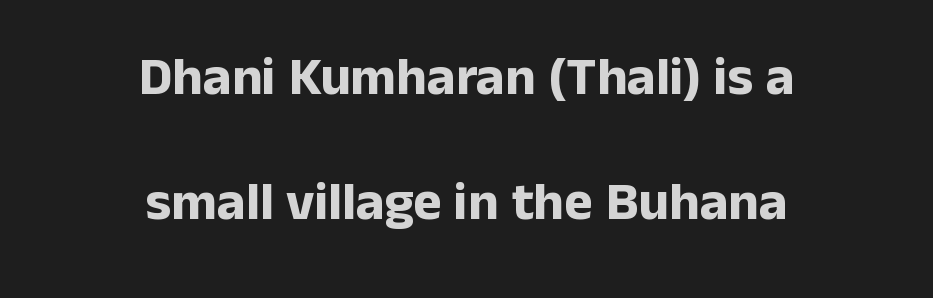
Q: Is the text bold? A: Yes.
Q: Is the text italic (slanted)? A: No, it is upright.
Q: Is the typeface a serif or a sans-serif typeface? A: Sans-serif.
Q: Is the text underlined? A: No.
Q: How is the paragraph aligned? A: Centered.
Q: Is the spacing between letters normal or unusually wide? A: Normal.
Q: Is the spacing between lines tight, normal or loose? A: Loose.
Q: Width (condensed, normal, or wide)? A: Normal.
Q: Stroke contrast? A: Low.
Q: x-height? A: Medium.
Q: Monospaced? A: No.
